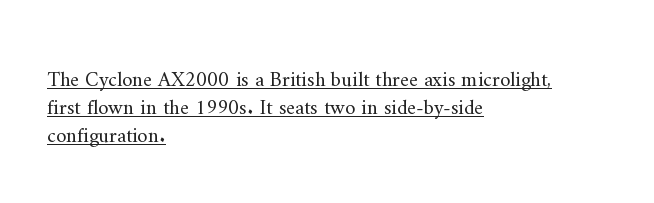
The image shows 21 px text type, upright; set left-aligned, normal line spacing (1.33x), normal letter spacing, underlined.
